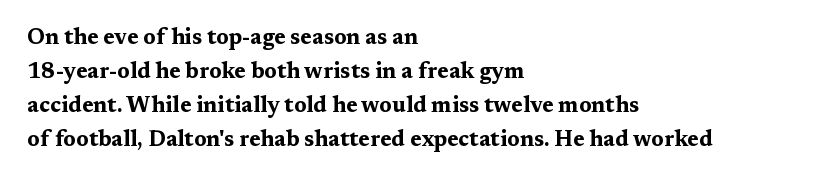
The image shows 22 px bold type, upright; set left-aligned, normal line spacing (1.55x), normal letter spacing, not underlined.
